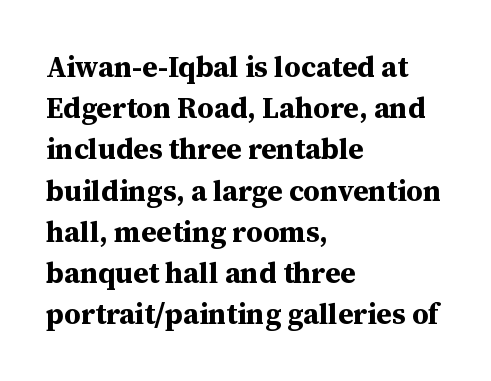
The image shows 29 px bold serif type, upright; set left-aligned, normal line spacing (1.42x), normal letter spacing, not underlined; medium stroke contrast and a medium x-height.
